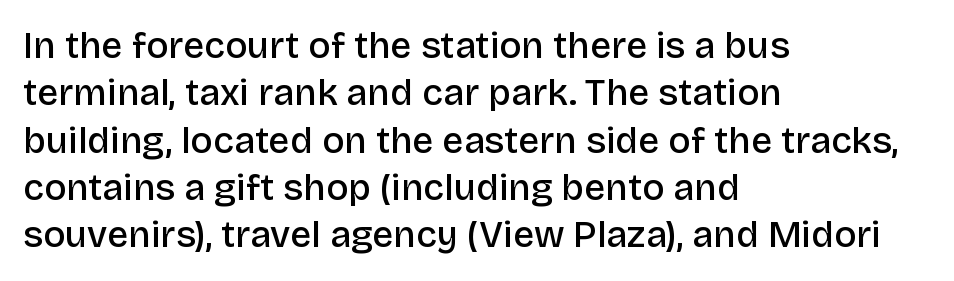
Does the weight exceed regular? Yes, but only to semibold. This sample has the flowing, uneven cadence of proportional lettering. Short note: letters normally spaced. Interline gaps are of average width in this sample.
